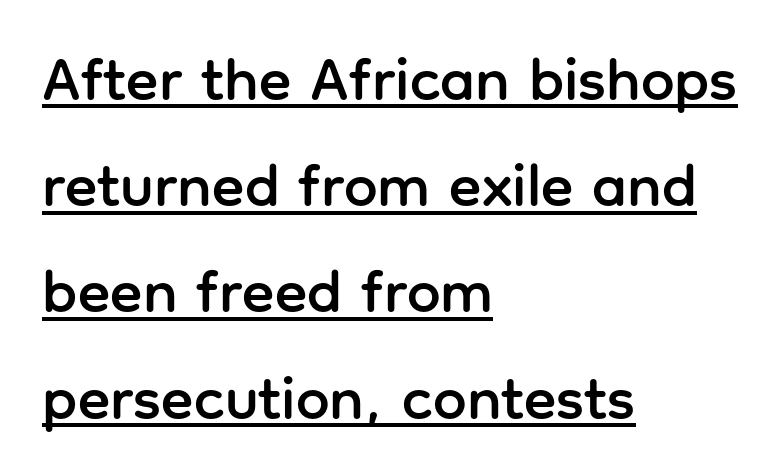
{"serif": "no", "italic": "no", "width": "normal", "stroke_contrast": "low", "x_height": "medium", "monospaced": "no", "underline": "yes", "align": "left", "line_spacing_ratio": 1.77, "letter_spacing": "normal", "letter_spacing_em": 0.0, "glyph_px": 60}
